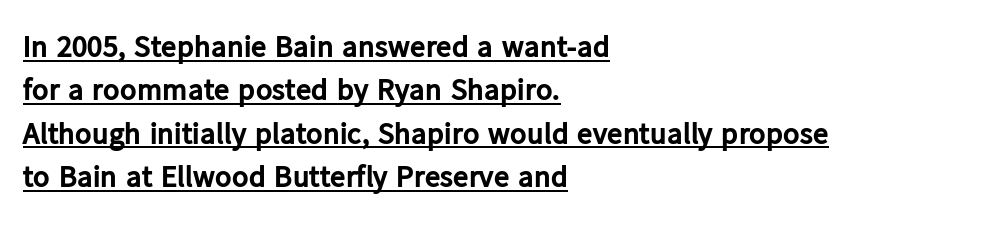
It's the straight-up-and-down kind of type. Spacing verdict: proportional, widths tailored to each character. Here the glyphs are tracked normally, forming tight word shapes. The sample has been set heavy, in full bold.
